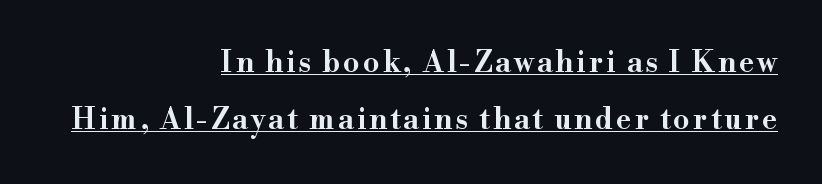
Interline gaps are noticeably wide in this sample. Varying glyph widths throughout — classic text-font behaviour. Note: serifs present on the glyphs. The specimen includes a rule beneath the text block's lines.
